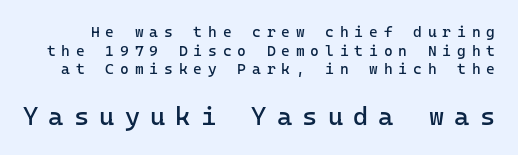
{"italic": "no", "bold": "no", "underline": "no", "line_spacing_ratio": 1.24, "letter_spacing": "wide", "letter_spacing_em": 0.39, "larger_block": "second", "size_ratio": 1.73, "glyph_px": 26}
